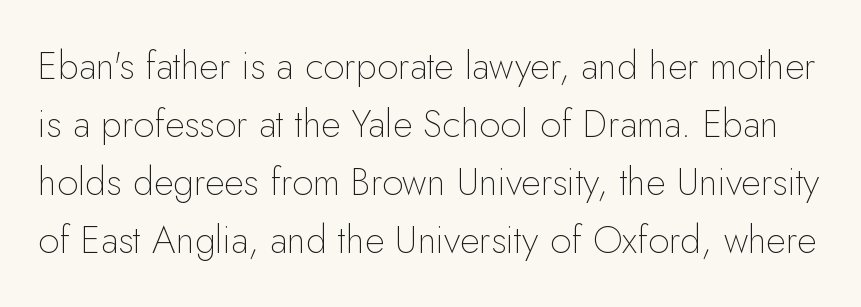
Q: Is the text bold? A: No.
Q: Is the text italic (slanted)? A: No, it is upright.
Q: Is the typeface a serif or a sans-serif typeface? A: Sans-serif.
Q: Is the text underlined? A: No.
Q: Is the spacing between letters normal or unusually wide? A: Normal.
Q: Is the spacing between lines tight, normal or loose? A: Normal.
Q: Width (condensed, normal, or wide)? A: Normal.
Q: Stroke contrast? A: Low.
Q: x-height? A: Small.
Q: Monospaced? A: No.
